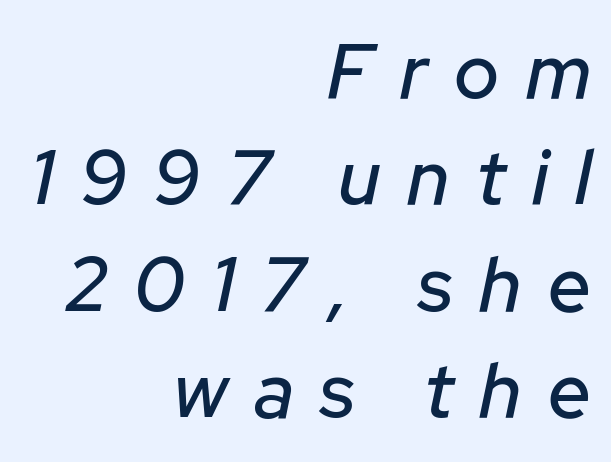
A typesetter would call this proportional, since set widths differ per character. A typesetter would call this leading conventional body-copy spacing. The baseline area is clear. These lines stack with their right ends in a neat column. The horizontal fit of the characters is loose and conspicuously gappy.
